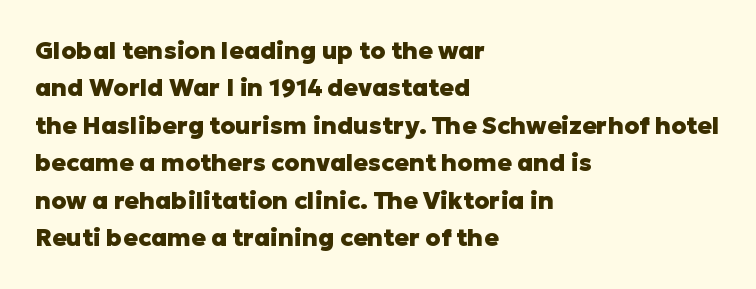
Q: Is the text bold? A: Yes.
Q: Is the text italic (slanted)? A: No, it is upright.
Q: Is the text underlined? A: No.
Q: How is the paragraph aligned? A: Left-aligned.
Q: Is the spacing between letters normal or unusually wide? A: Normal.
Q: Is the spacing between lines tight, normal or loose? A: Normal.
